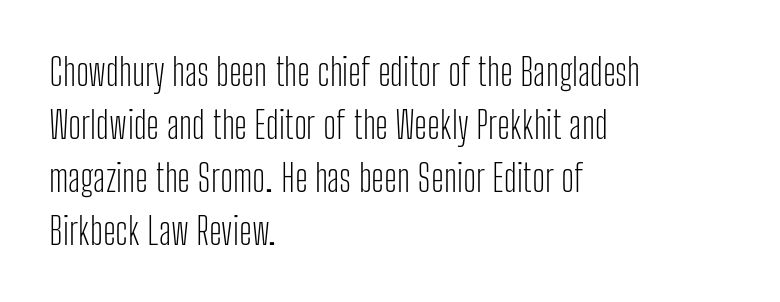
How would I describe the line gaps? Plain and ordinary. Examine the stroke ends and you'll find no serifs. Vertical stems look standard width or narrower in stroke. Here the designer chose a conventional face with non-uniform glyph widths. Teacher's note: observe the even left margin — that is flush-left alignment. Characters follow at the spacing the type designer built in.
